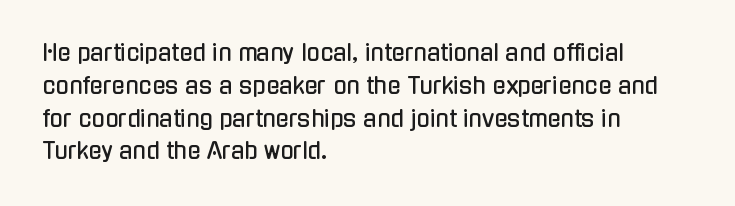
The image shows 22 px text type, upright; set left-aligned, normal line spacing (1.49x), normal letter spacing, not underlined.
